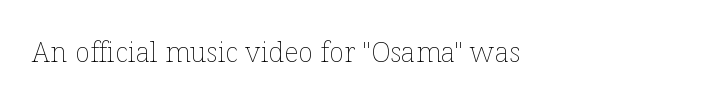
The image shows 28 px thin type, upright; set normal letter spacing, not underlined; low stroke contrast and a medium x-height.
